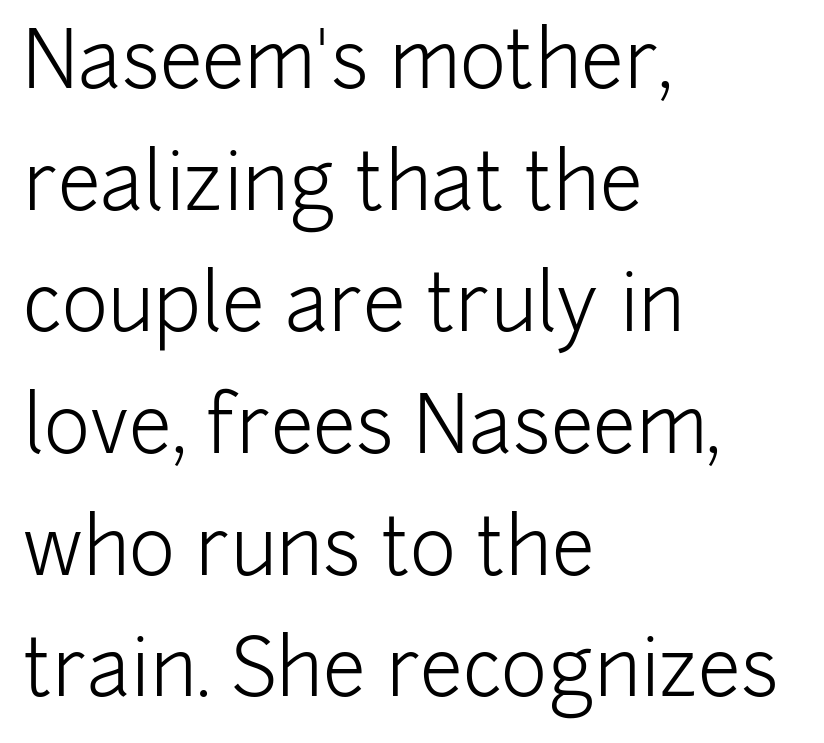
Think standard paragraph weight, or any step lighter than that. Lines of text with bare space underneath. Each letter keeps its own natural width here, so spacing adapts to shape. The passage shown is typeset with a sans-serif family. Normally led — the rows are evenly, conventionally spaced. A student would call this left alignment; a typographer would say flush left, rag right.
